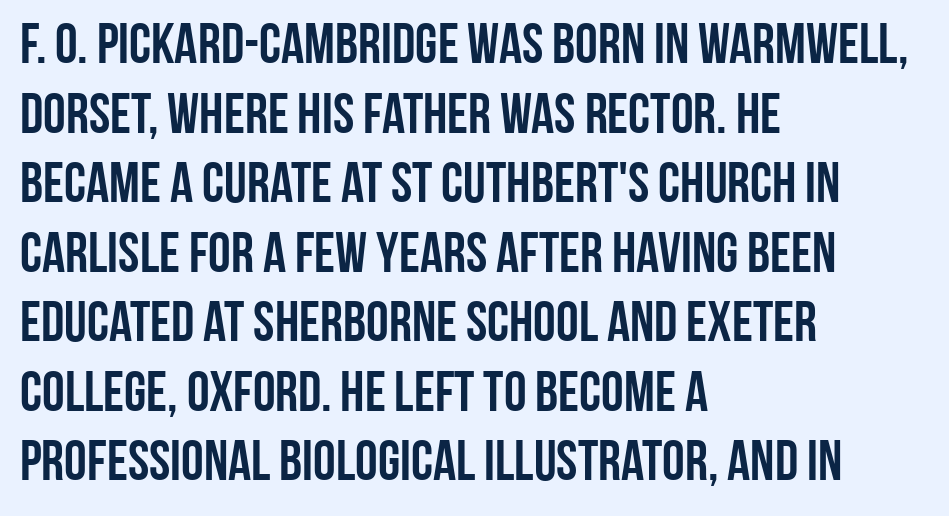
Q: Is the text italic (slanted)? A: No, it is upright.
Q: Is the typeface a serif or a sans-serif typeface? A: Sans-serif.
Q: Is the text underlined? A: No.
Q: How is the paragraph aligned? A: Left-aligned.
Q: Is the spacing between letters normal or unusually wide? A: Normal.
Q: Width (condensed, normal, or wide)? A: Condensed.
Q: Stroke contrast? A: Low.
Q: x-height? A: Large.
Q: Monospaced? A: No.
